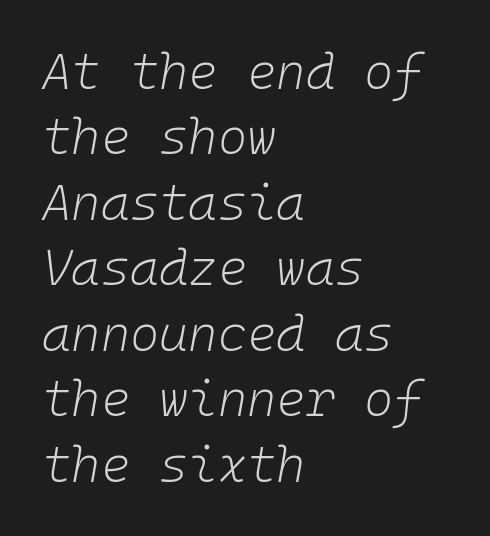
The image shows 50 px light type, italic (leaning right), monospaced; set left-aligned, normal line spacing (1.31x), normal letter spacing, not underlined; low stroke contrast and a medium x-height.
